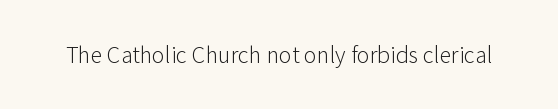
{"italic": "no", "bold": "no", "underline": "no", "letter_spacing": "normal", "letter_spacing_em": 0.0, "glyph_px": 24}
